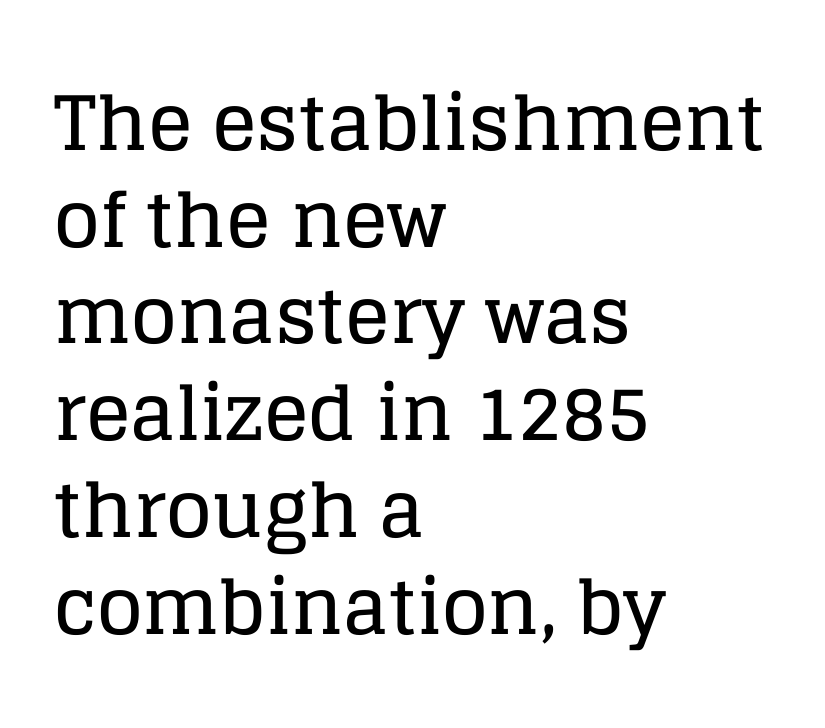
The image shows 75 px serif type, upright; set left-aligned, normal line spacing (1.29x), normal letter spacing, not underlined; low stroke contrast and a large x-height.
